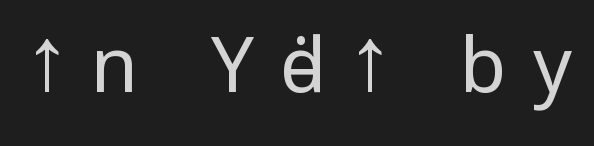
The type family on display is of the sans-serif kind. No italicization has been applied; the sample stays upright. Beneath every word, the page is bare. The face used here is proportionally spaced, like ordinary book or web type. Caption: expanded tracking, letters set apart.
